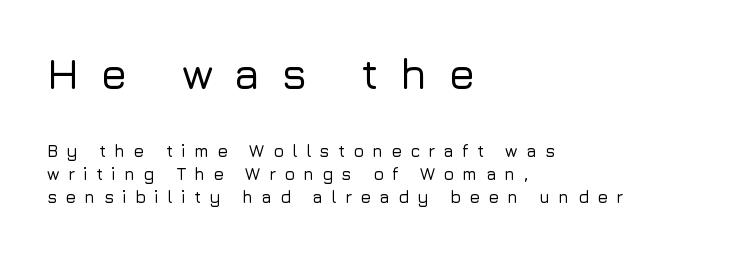
{"serif": "no", "italic": "no", "width": "normal", "stroke_contrast": "low", "x_height": "medium", "monospaced": "no", "underline": "no", "align": "left", "line_spacing": "normal", "line_spacing_ratio": 1.36, "letter_spacing": "wide", "letter_spacing_em": 0.49, "larger_block": "first", "size_ratio": 2.53, "glyph_px": 43}
